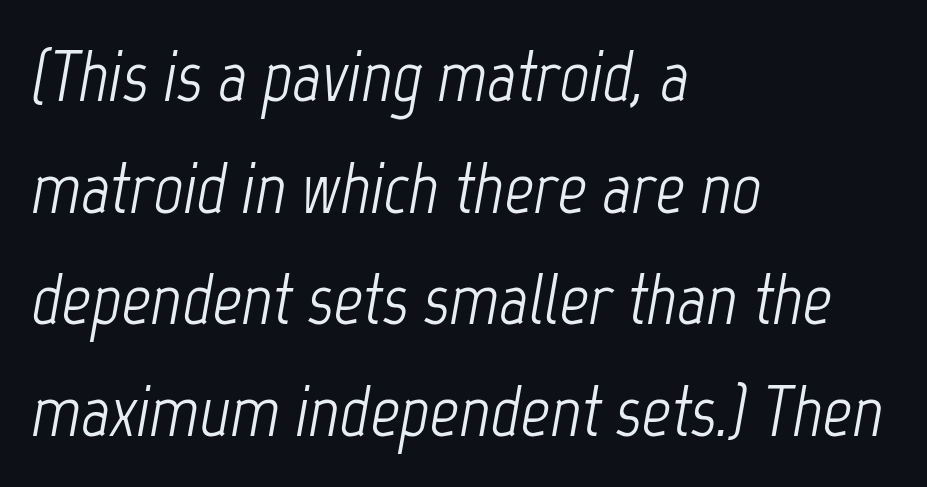
{"italic": "yes", "lean": "right", "slant_degrees": 12, "bold": "no", "weight": "light", "width": "condensed", "stroke_contrast": "low", "x_height": "medium", "monospaced": "no", "underline": "no", "align": "left", "line_spacing": "normal", "line_spacing_ratio": 1.55, "letter_spacing": "normal", "letter_spacing_em": 0.0, "glyph_px": 72}
